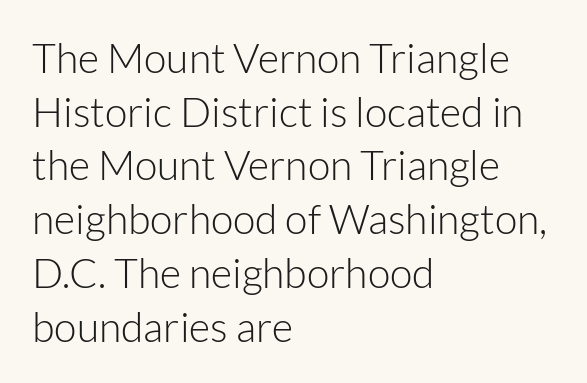
Q: Is the text bold? A: No.
Q: Is the text italic (slanted)? A: No, it is upright.
Q: Is the typeface a serif or a sans-serif typeface? A: Sans-serif.
Q: Is the text underlined? A: No.
Q: How is the paragraph aligned? A: Left-aligned.
Q: Is the spacing between letters normal or unusually wide? A: Normal.
Q: Is the spacing between lines tight, normal or loose? A: Normal.
Q: Width (condensed, normal, or wide)? A: Normal.
Q: Stroke contrast? A: Low.
Q: x-height? A: Medium.
Q: Monospaced? A: No.
